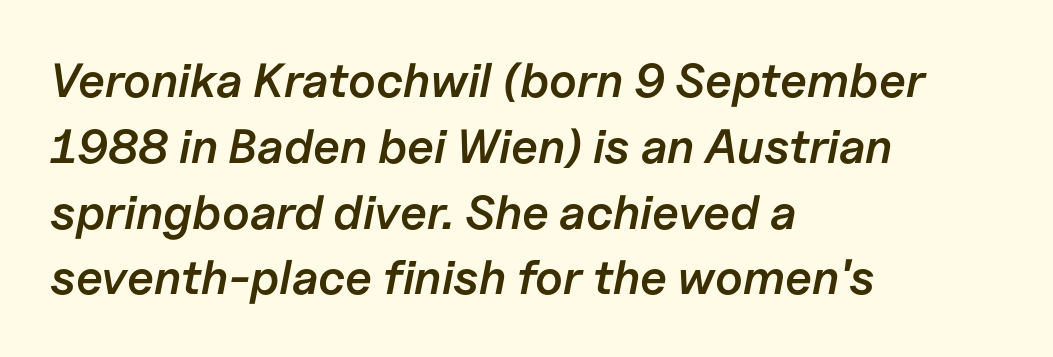
The image shows 48 px semibold type, italic (leaning right); set left-aligned, normal line spacing (1.37x), normal letter spacing, not underlined; low stroke contrast and a medium x-height.
